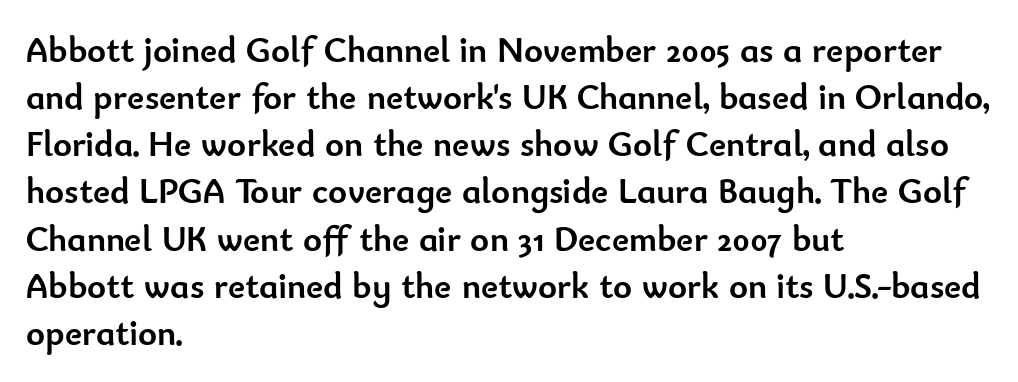
{"serif": "no", "italic": "no", "bold": "yes", "weight": "semibold", "width": "normal", "stroke_contrast": "low", "x_height": "small", "monospaced": "no", "underline": "no", "align": "left", "line_spacing": "normal", "line_spacing_ratio": 1.31, "letter_spacing": "normal", "letter_spacing_em": 0.0, "glyph_px": 36}
